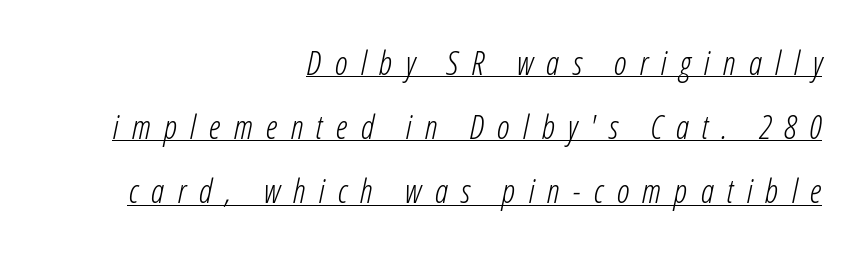
Q: Is the text bold? A: No.
Q: Is the text italic (slanted)? A: Yes, it leans right by about 12 degrees.
Q: Is the text underlined? A: Yes.
Q: How is the paragraph aligned? A: Right-aligned.
Q: Is the spacing between letters normal or unusually wide? A: Unusually wide.
Q: Is the spacing between lines tight, normal or loose? A: Loose.
Q: Width (condensed, normal, or wide)? A: Condensed.
Q: Stroke contrast? A: Low.
Q: x-height? A: Medium.
Q: Monospaced? A: No.
